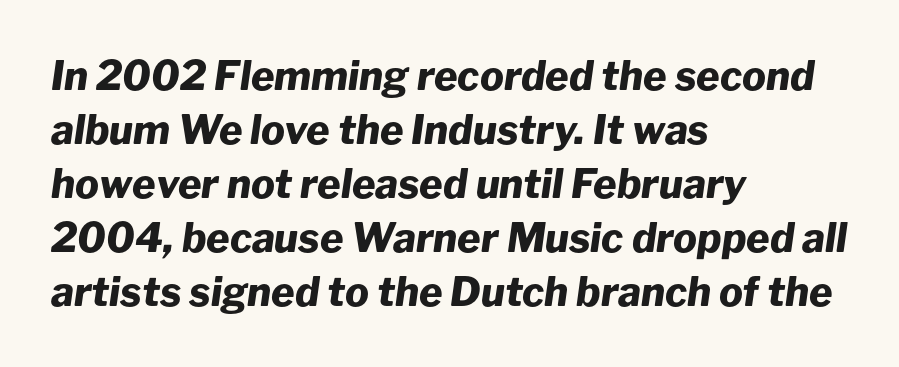
Plain, unruled lines of type. Each letter keeps its own natural width here, so spacing adapts to shape. As a designer I'd log this as weight 700, bold. Summary of vertical rhythm: regular, with standard interline spacing. This is oblique type, the kind used for emphasis or titles.
